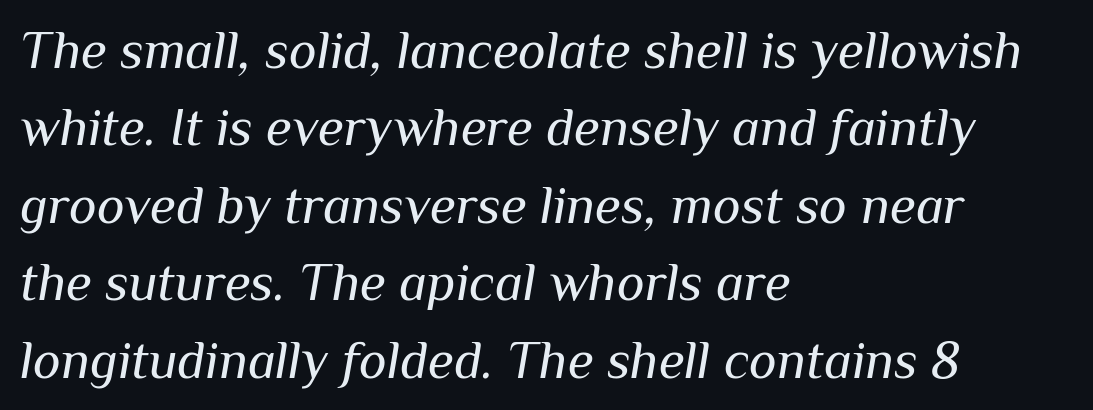
Q: Is the text bold? A: No.
Q: Is the text italic (slanted)? A: Yes, it leans right by about 10 degrees.
Q: Is the text underlined? A: No.
Q: How is the paragraph aligned? A: Left-aligned.
Q: Is the spacing between letters normal or unusually wide? A: Normal.
Q: Is the spacing between lines tight, normal or loose? A: Normal.
Q: Width (condensed, normal, or wide)? A: Normal.
Q: Stroke contrast? A: Medium.
Q: x-height? A: Medium.
Q: Monospaced? A: No.
